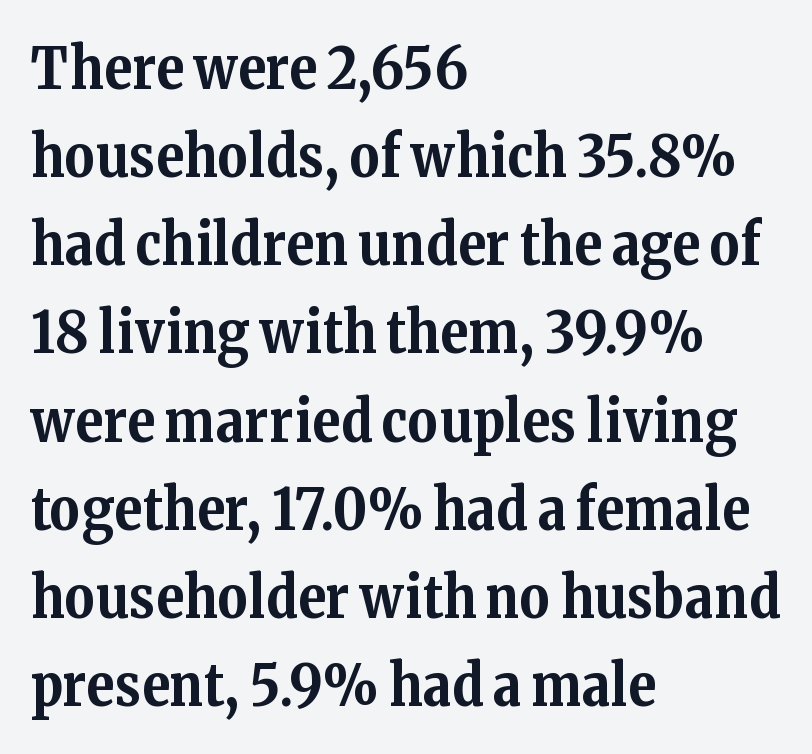
{"serif": "yes", "italic": "no", "bold": "yes", "weight": "bold", "width": "normal", "stroke_contrast": "medium", "x_height": "medium", "monospaced": "no", "underline": "no", "align": "left", "line_spacing": "normal", "line_spacing_ratio": 1.52, "letter_spacing": "normal", "letter_spacing_em": 0.0, "glyph_px": 58}
